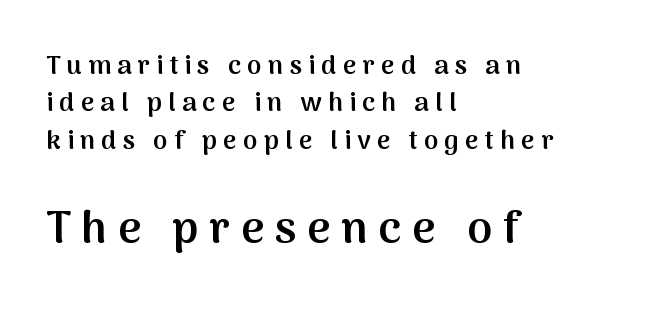
The image shows 45 px semibold sans-serif type, upright; set left-aligned, normal line spacing (1.44x), unusually wide letter spacing (+0.24 em), not underlined; the second (bottom) block is 1.73x larger; medium stroke contrast and a medium x-height.
